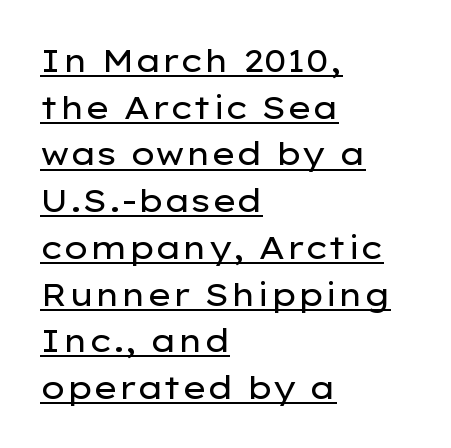
Q: Is the text bold? A: No.
Q: Is the text italic (slanted)? A: No, it is upright.
Q: Is the typeface a serif or a sans-serif typeface? A: Sans-serif.
Q: Is the text underlined? A: Yes.
Q: How is the paragraph aligned? A: Left-aligned.
Q: Is the spacing between letters normal or unusually wide? A: Normal.
Q: Is the spacing between lines tight, normal or loose? A: Normal.
Q: Width (condensed, normal, or wide)? A: Wide.
Q: Stroke contrast? A: Low.
Q: x-height? A: Medium.
Q: Monospaced? A: No.
